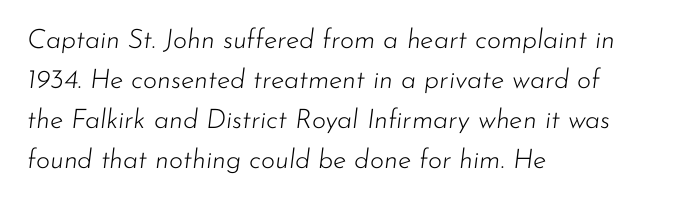
{"italic": "yes", "lean": "right", "slant_degrees": 7, "bold": "no", "underline": "no", "align": "left", "line_spacing": "normal", "line_spacing_ratio": 1.48, "letter_spacing": "normal", "letter_spacing_em": 0.0, "glyph_px": 27}
